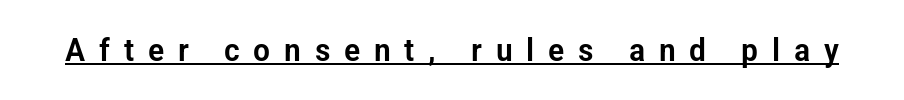
Q: Is the text italic (slanted)? A: No, it is upright.
Q: Is the typeface a serif or a sans-serif typeface? A: Sans-serif.
Q: Is the text underlined? A: Yes.
Q: Is the spacing between letters normal or unusually wide? A: Unusually wide.
Q: Width (condensed, normal, or wide)? A: Condensed.
Q: Stroke contrast? A: Low.
Q: x-height? A: Medium.
Q: Monospaced? A: No.
